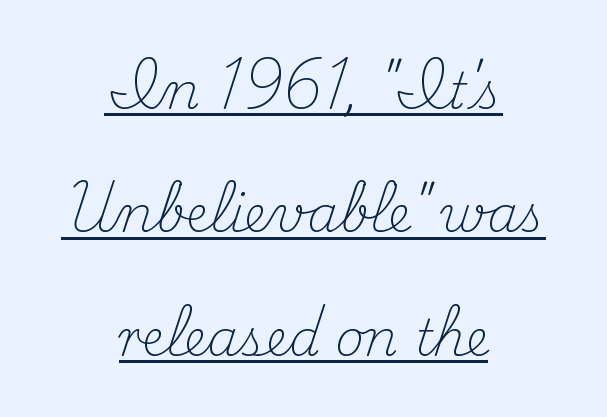
Q: Is the text bold? A: No.
Q: Is the text italic (slanted)? A: Yes.
Q: Is the typeface a serif or a sans-serif typeface? A: Serif.
Q: Is the text underlined? A: Yes.
Q: How is the paragraph aligned? A: Centered.
Q: Is the spacing between letters normal or unusually wide? A: Normal.
Q: Is the spacing between lines tight, normal or loose? A: Loose.
Q: Width (condensed, normal, or wide)? A: Normal.
Q: Stroke contrast? A: Medium.
Q: x-height? A: Small.
Q: Monospaced? A: No.
